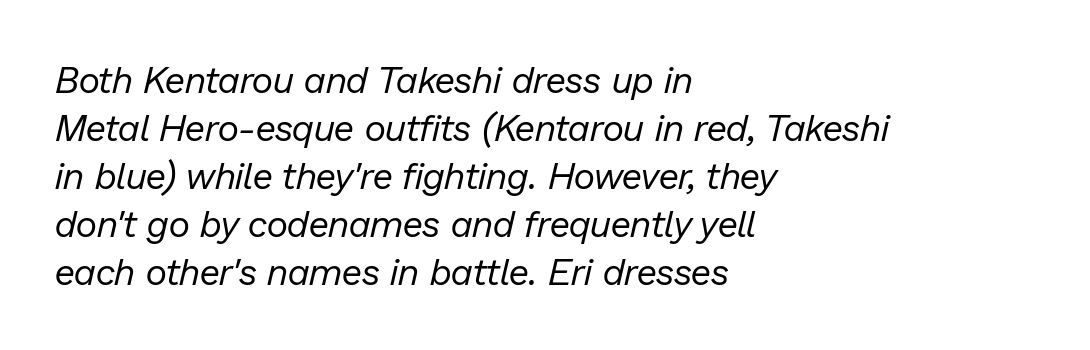
Q: Is the text bold? A: No.
Q: Is the text italic (slanted)? A: Yes, it leans right by about 13 degrees.
Q: Is the text underlined? A: No.
Q: How is the paragraph aligned? A: Left-aligned.
Q: Is the spacing between letters normal or unusually wide? A: Normal.
Q: Is the spacing between lines tight, normal or loose? A: Normal.
Q: Width (condensed, normal, or wide)? A: Normal.
Q: Stroke contrast? A: Low.
Q: x-height? A: Medium.
Q: Monospaced? A: No.
